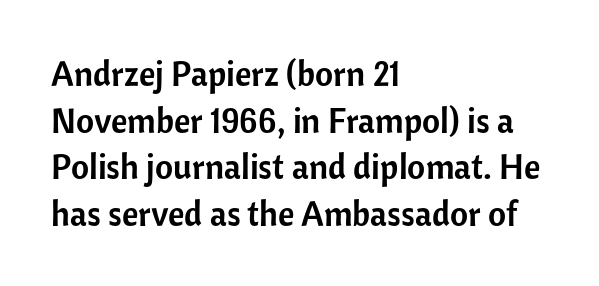
You can tell from the bare stems that sans-serif type was used. The ragged edge is on the right, which tells us the setting is flush left. Characters follow at the spacing the type designer built in. Leading matches the norm, producing a regular column. The face used here is proportionally spaced, like ordinary book or web type.
